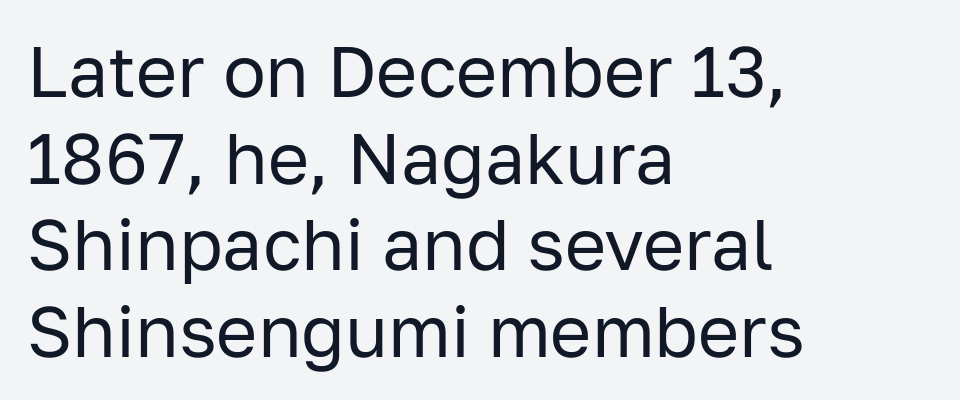
{"serif": "no", "italic": "no", "bold": "no", "weight": "regular", "width": "normal", "stroke_contrast": "low", "x_height": "medium", "monospaced": "no", "underline": "no", "align": "left", "line_spacing_ratio": 1.22, "letter_spacing": "normal", "letter_spacing_em": 0.0, "glyph_px": 71}
